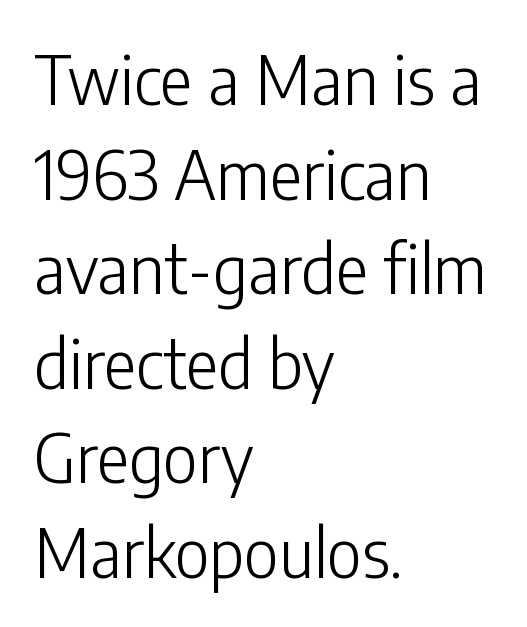
Do the characters align in a grid? No, the font is proportional. Words float on clear page, feet unadorned. No heavy texture on the line: the type isn't bold. I'd call this a sans setting — the letters go barefoot. In terms of letterspacing, this is plain default setting.
